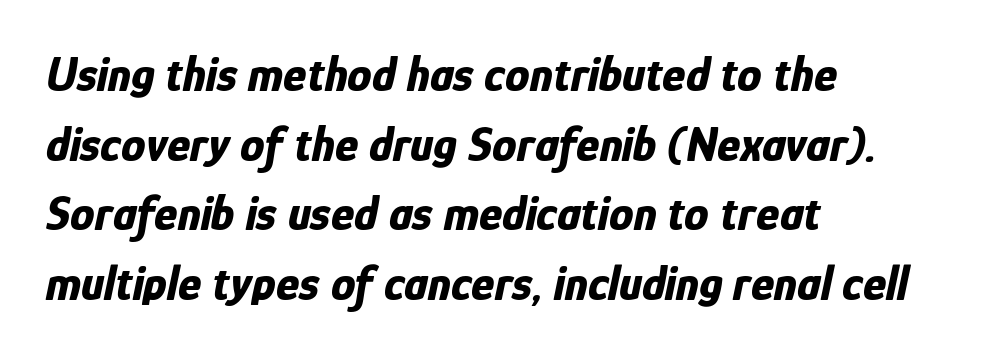
{"italic": "yes", "lean": "right", "slant_degrees": 12, "bold": "yes", "weight": "bold", "width": "condensed", "stroke_contrast": "low", "x_height": "medium", "monospaced": "no", "underline": "no", "align": "left", "line_spacing": "normal", "line_spacing_ratio": 1.42, "letter_spacing": "normal", "letter_spacing_em": 0.0, "glyph_px": 49}
